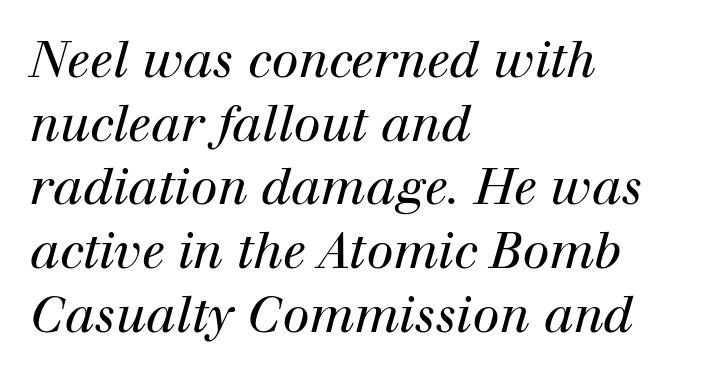
The image shows 49 px regular-weight serif type, italic (leaning right); set left-aligned, normal line spacing (1.3x), normal letter spacing, not underlined; high stroke contrast and a medium x-height.
